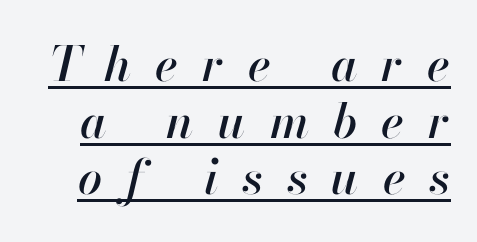
Q: Is the text italic (slanted)? A: Yes, it leans right by about 13 degrees.
Q: Is the text underlined? A: Yes.
Q: Is the spacing between letters normal or unusually wide? A: Unusually wide.
Q: Width (condensed, normal, or wide)? A: Normal.
Q: Stroke contrast? A: High.
Q: x-height? A: Small.
Q: Monospaced? A: No.
